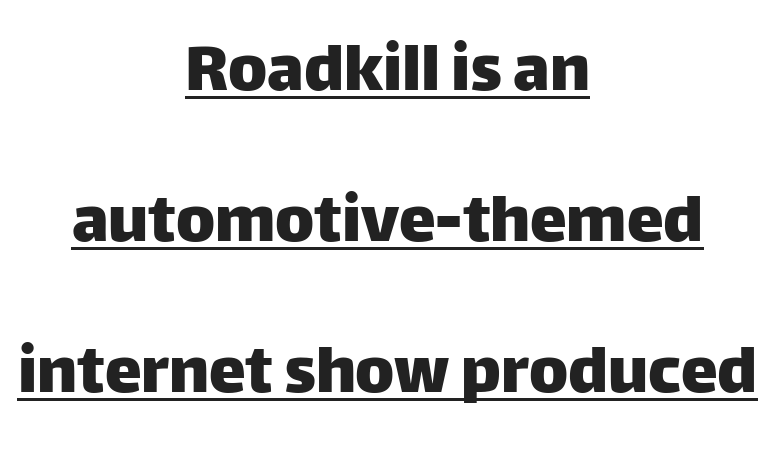
Serif or sans? Sans — the stroke terminals are bare. The letters advance in unequal steps, a hallmark of proportional type. The line-height multiplier appears high, well above default. Short note: letters normally spaced. Short and long lines alike share a common midpoint. Notice how the stems are strictly vertical — no italics here.
